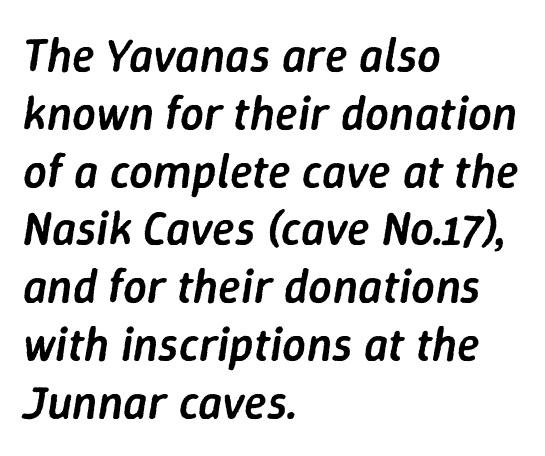
The image shows 47 px semibold type, italic (leaning right); set left-aligned, line spacing 1.23x, normal letter spacing, not underlined; low stroke contrast and a medium x-height.
